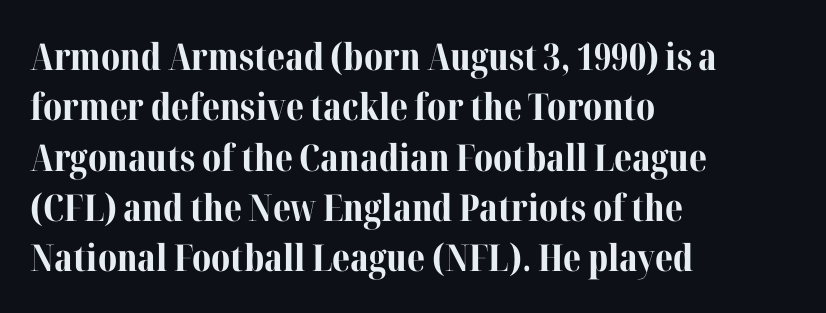
The image shows 37 px bold serif type, upright; set left-aligned, normal line spacing (1.36x), normal letter spacing, not underlined; medium stroke contrast and a medium x-height.
